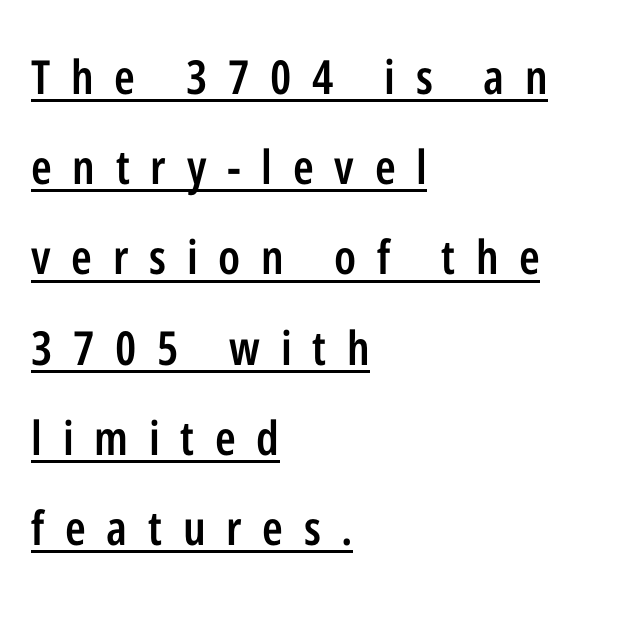
The image shows 47 px semibold, condensed sans-serif type, upright; set left-aligned, loose line spacing (1.92x), unusually wide letter spacing (+0.44 em), underlined; low stroke contrast and a medium x-height.
